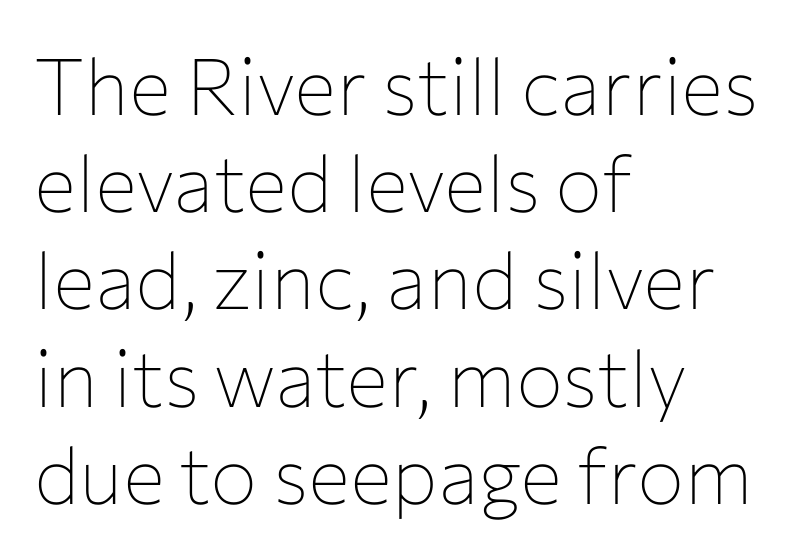
{"serif": "no", "italic": "no", "bold": "no", "weight": "thin", "width": "normal", "stroke_contrast": "low", "x_height": "medium", "monospaced": "no", "underline": "no", "align": "left", "line_spacing_ratio": 1.23, "letter_spacing": "normal", "letter_spacing_em": 0.0, "glyph_px": 79}
